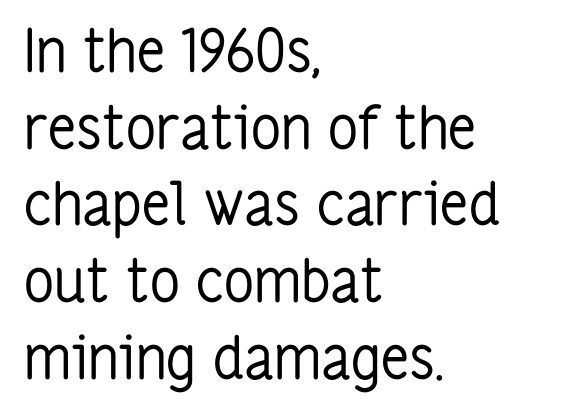
Do the characters align in a grid? No, the font is proportional. The face used here is a sans, in the tradition of grotesques and geometrics. A typesetter would mark this as roman, not italic. Is the letter spacing exaggerated? No — it looks like the ordinary default. Is this a heavy cut? Hardly; it is regular or lighter. Vertical spacing — default.
